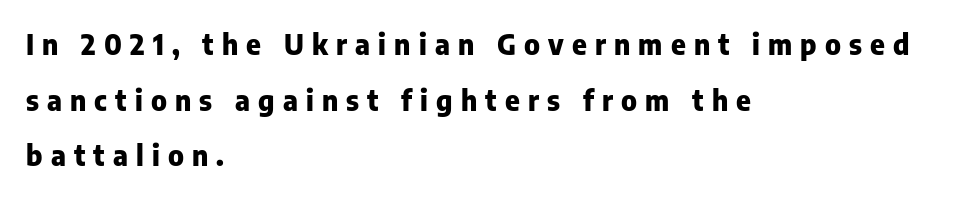
Typesetter's note: full bold, strokes at maximum text heaviness. Which margin do the lines hug? The left one — the right edge is uneven. This rendering widens character spacing well past its baseline value. Quick note: interline space is abundant. What kind of face is this? One without serifs — a sans. The passage shown is not underscored anywhere.
